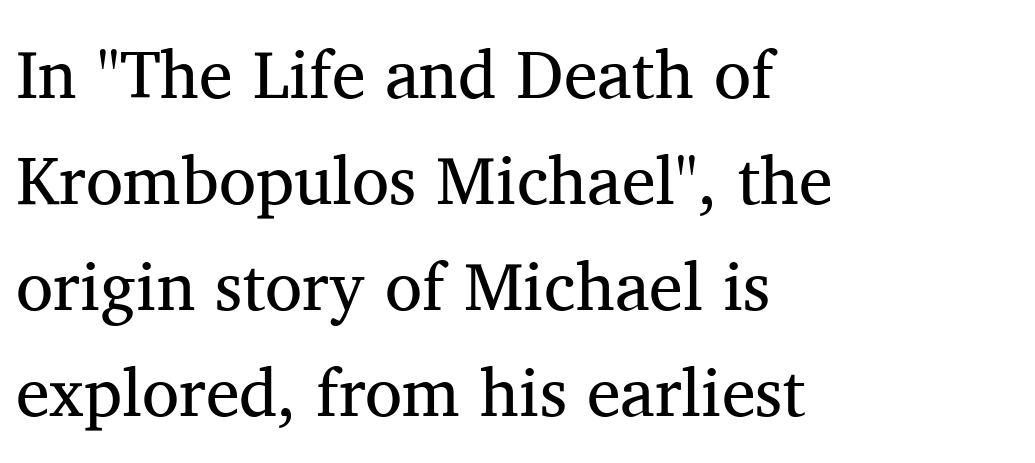
Each stroke keeps to a modest, everyday thickness or less. Default kerning and tracking; the words read as compact shapes. The face used here is seriffed, in the tradition of book romans. In CSS terms this would be text-align: left.
